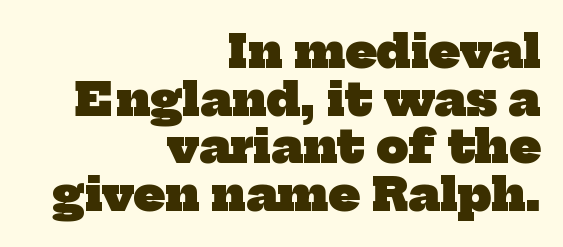
Q: Is the text bold? A: Yes.
Q: Is the typeface a serif or a sans-serif typeface? A: Serif.
Q: Is the text underlined? A: No.
Q: How is the paragraph aligned? A: Right-aligned.
Q: Is the spacing between letters normal or unusually wide? A: Normal.
Q: Is the spacing between lines tight, normal or loose? A: Tight.
Q: Width (condensed, normal, or wide)? A: Normal.
Q: Stroke contrast? A: Low.
Q: x-height? A: Medium.
Q: Monospaced? A: No.
